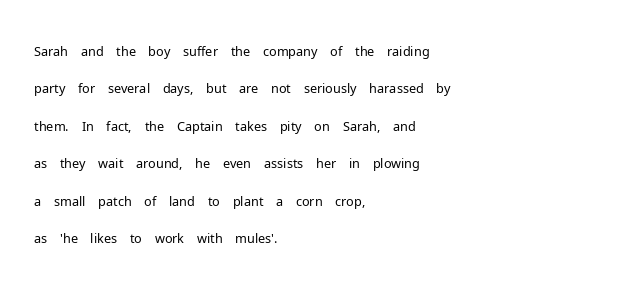
Is the letter spacing exaggerated? No — it looks like the ordinary default. This block has exactly the height ordinary leading produces. This is the regular roman posture of the typeface. Weight: not bold — regular or lighter.
